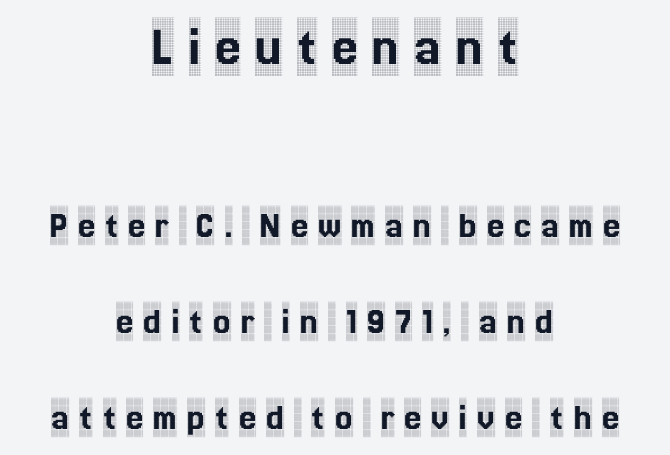
Plain, unruled lines of type. Letterform terminals end in serifs throughout the passage. Varying glyph widths throughout — classic text-font behaviour. The rag falls on both sides of this text block equally.
